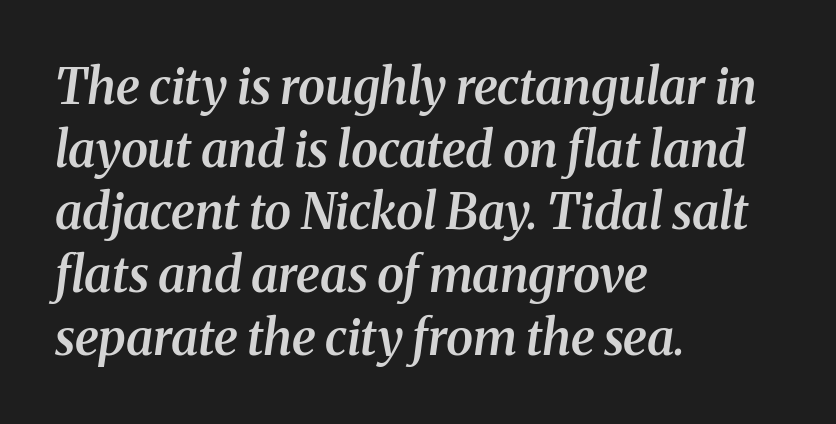
{"serif": "yes", "italic": "yes", "lean": "right", "slant_degrees": 8, "bold": "semi", "weight": "semibold", "width": "normal", "stroke_contrast": "medium", "x_height": "medium", "monospaced": "no", "underline": "no", "align": "left", "line_spacing": "normal", "line_spacing_ratio": 1.28, "letter_spacing": "normal", "letter_spacing_em": 0.0, "glyph_px": 49}
